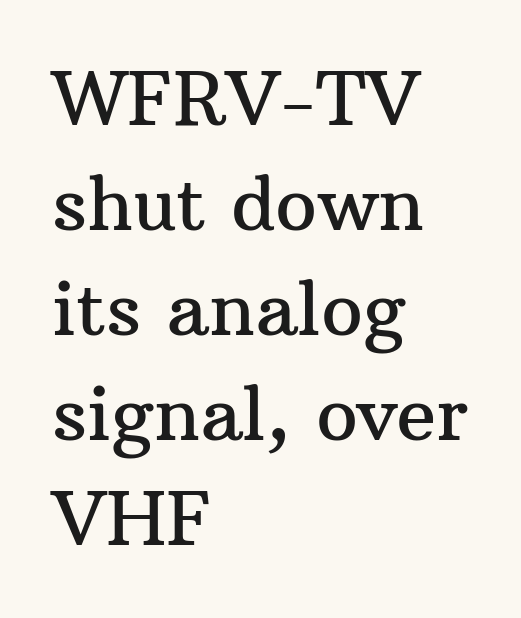
Q: Is the text italic (slanted)? A: No, it is upright.
Q: Is the typeface a serif or a sans-serif typeface? A: Serif.
Q: Is the text underlined? A: No.
Q: How is the paragraph aligned? A: Left-aligned.
Q: Is the spacing between letters normal or unusually wide? A: Normal.
Q: Is the spacing between lines tight, normal or loose? A: Normal.
Q: Width (condensed, normal, or wide)? A: Normal.
Q: Stroke contrast? A: Medium.
Q: x-height? A: Medium.
Q: Monospaced? A: No.
